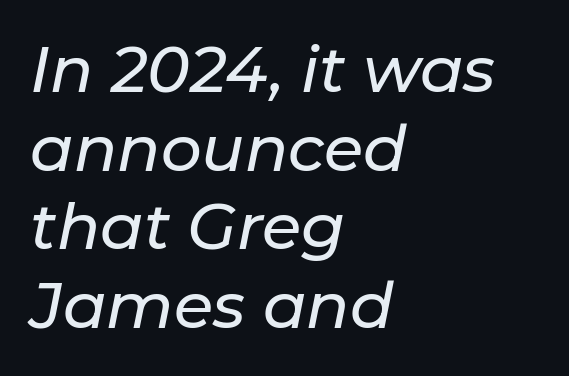
The passage is arranged the way most books set body copy — flush left. In terms of letterspacing, this is plain default setting. Designer's note — italics engaged. Spacing verdict: proportional, widths tailored to each character. The space beneath each line is pristine and unruled.
